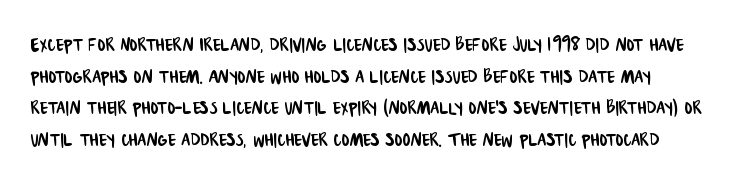
One glance says typical: line gaps are just what's usual. Type without underlining. These lines keep a tight, regular rhythm from letter to letter.
